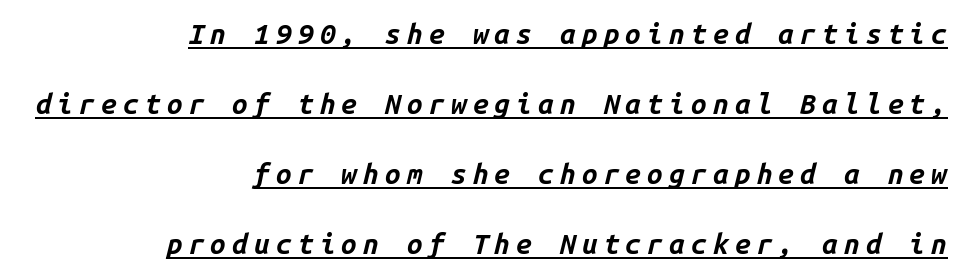
The image shows 28 px bold type, italic (leaning right), monospaced; set right-aligned, loose line spacing (2.5x), unusually wide letter spacing (+0.22 em), underlined; low stroke contrast and a medium x-height.
